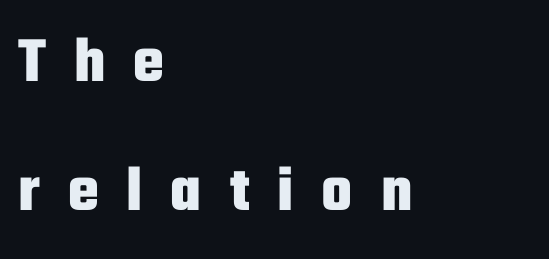
The image shows 65 px heavy, condensed sans-serif type, upright; set left-aligned, loose line spacing (1.98x), unusually wide letter spacing (+0.43 em), not underlined; low stroke contrast and a medium x-height.
